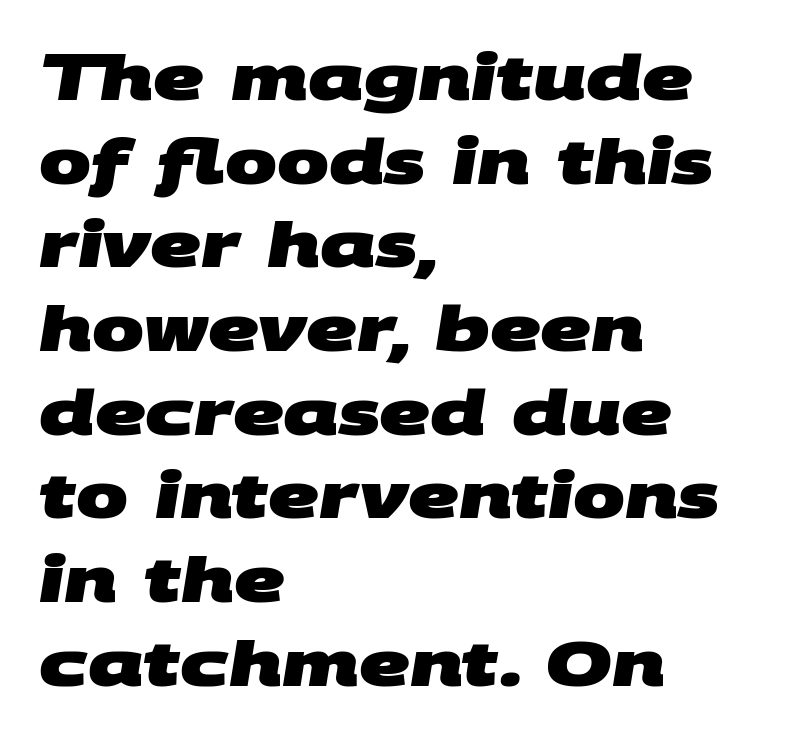
If you measured baseline to baseline, you'd find a middling distance. Heft: maximum for text — a bold. Is this a fixed-width face? No — the glyphs have proportional, varying widths. No word sits above an underline. Look at the tracking — it's just the regular setting, nothing added. This sample uses a sans-serif face.
